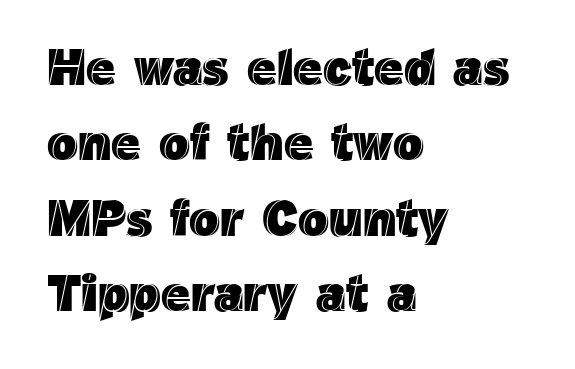
The image shows 51 px text type, upright; set left-aligned, normal line spacing (1.48x), normal letter spacing, not underlined; a medium x-height.
